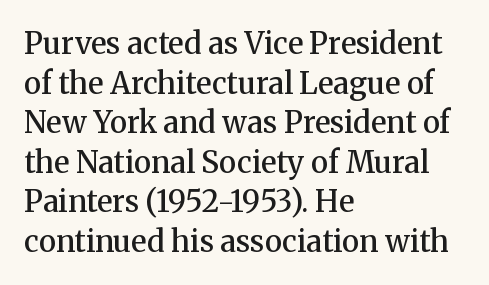
Q: Is the text bold? A: Semi-bold.
Q: Is the text italic (slanted)? A: No, it is upright.
Q: Is the typeface a serif or a sans-serif typeface? A: Serif.
Q: Is the text underlined? A: No.
Q: How is the paragraph aligned? A: Left-aligned.
Q: Is the spacing between letters normal or unusually wide? A: Normal.
Q: Is the spacing between lines tight, normal or loose? A: Normal.
Q: Width (condensed, normal, or wide)? A: Normal.
Q: Stroke contrast? A: Medium.
Q: x-height? A: Medium.
Q: Monospaced? A: No.
